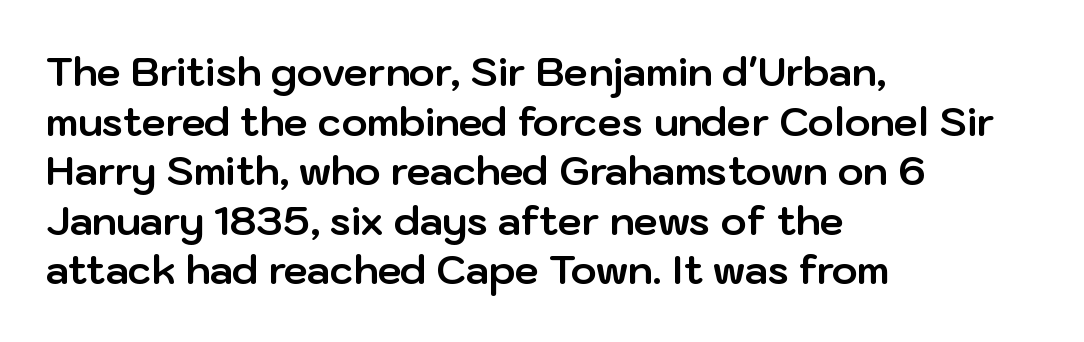
Q: Is the text bold? A: Yes.
Q: Is the text italic (slanted)? A: No, it is upright.
Q: Is the typeface a serif or a sans-serif typeface? A: Sans-serif.
Q: Is the text underlined? A: No.
Q: How is the paragraph aligned? A: Left-aligned.
Q: Is the spacing between letters normal or unusually wide? A: Normal.
Q: Is the spacing between lines tight, normal or loose? A: Normal.
Q: Width (condensed, normal, or wide)? A: Normal.
Q: Stroke contrast? A: Low.
Q: x-height? A: Medium.
Q: Monospaced? A: No.
